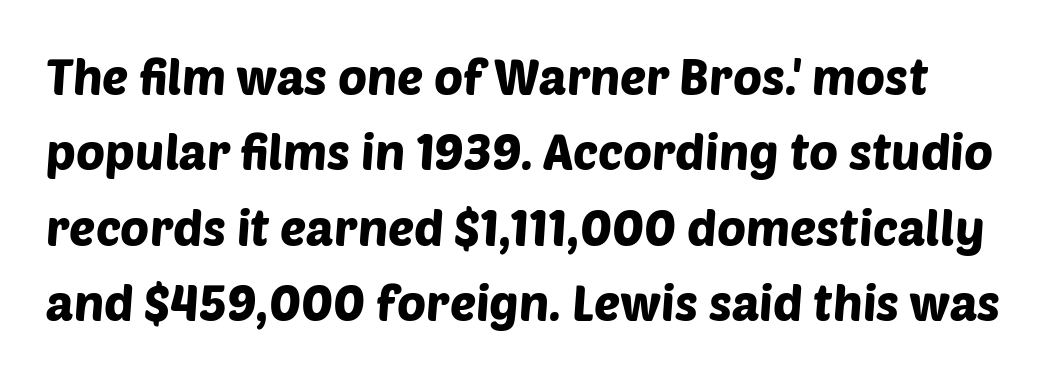
To sum up the face: it is a sans, with no serifs. This sample keeps an unexceptional amount of space between lines. Here the glyphs are tracked normally, forming tight word shapes. This sample has the flowing, uneven cadence of proportional lettering. A bare baseline throughout the passage.
